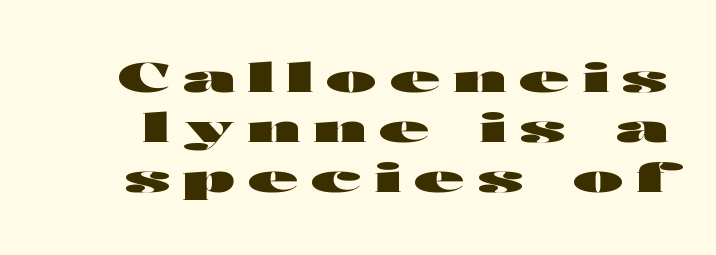
Words appear elongated and porous because spacing is wide. Unlike a traditional serif, this face leaves its strokes unadorned. A full-strength bold gives these letters their thick strokes. This is roman type, the default non-slanted kind.
